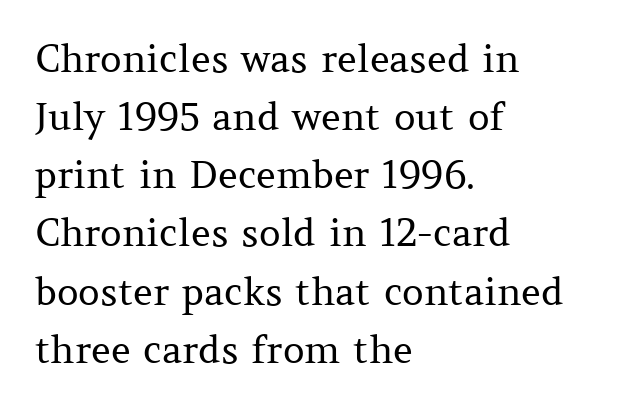
{"serif": "yes", "italic": "no", "bold": "no", "weight": "regular", "width": "normal", "stroke_contrast": "medium", "x_height": "medium", "monospaced": "no", "underline": "no", "align": "left", "line_spacing": "normal", "line_spacing_ratio": 1.53, "letter_spacing": "normal", "letter_spacing_em": 0.0, "glyph_px": 38}
